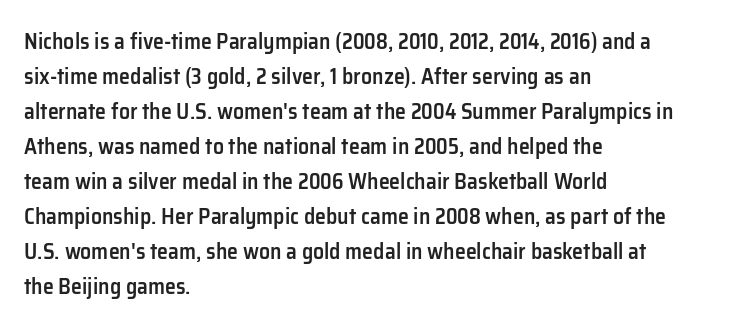
The image shows 22 px text type, upright; set left-aligned, normal line spacing (1.59x), normal letter spacing, not underlined.
